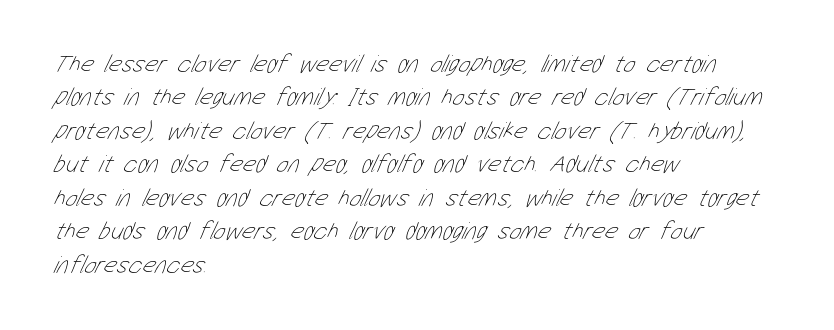
The image shows 25 px text type; set left-aligned, normal line spacing (1.34x), normal letter spacing, not underlined.
